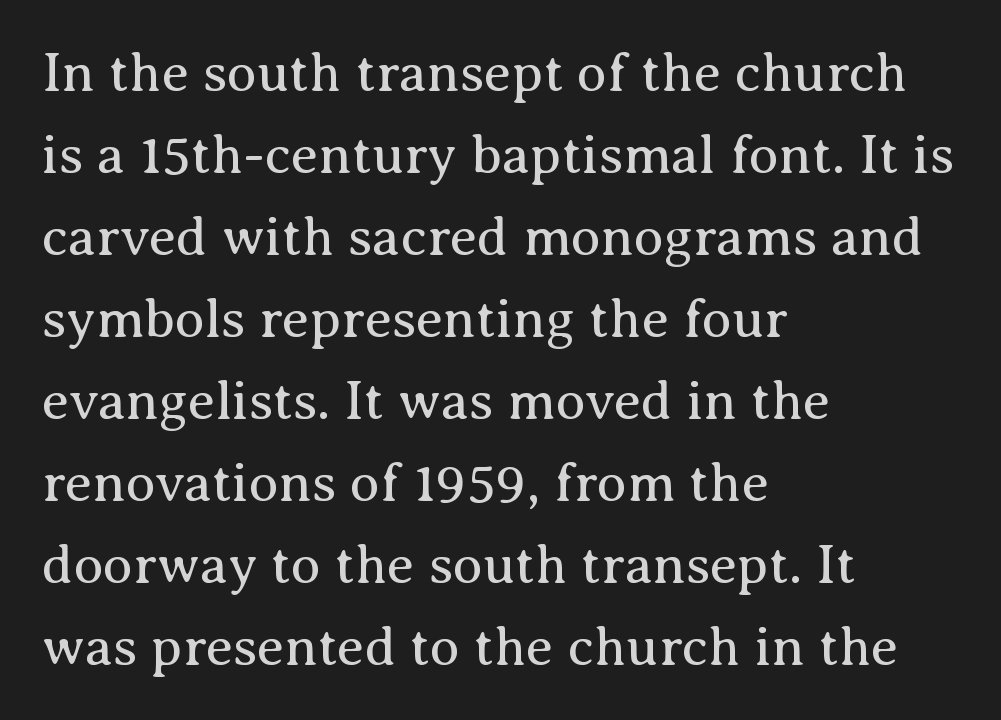
{"serif": "yes", "italic": "no", "bold": "no", "weight": "regular", "width": "normal", "stroke_contrast": "medium", "x_height": "medium", "monospaced": "no", "underline": "no", "align": "left", "line_spacing": "normal", "line_spacing_ratio": 1.49, "letter_spacing": "normal", "letter_spacing_em": 0.0, "glyph_px": 55}
